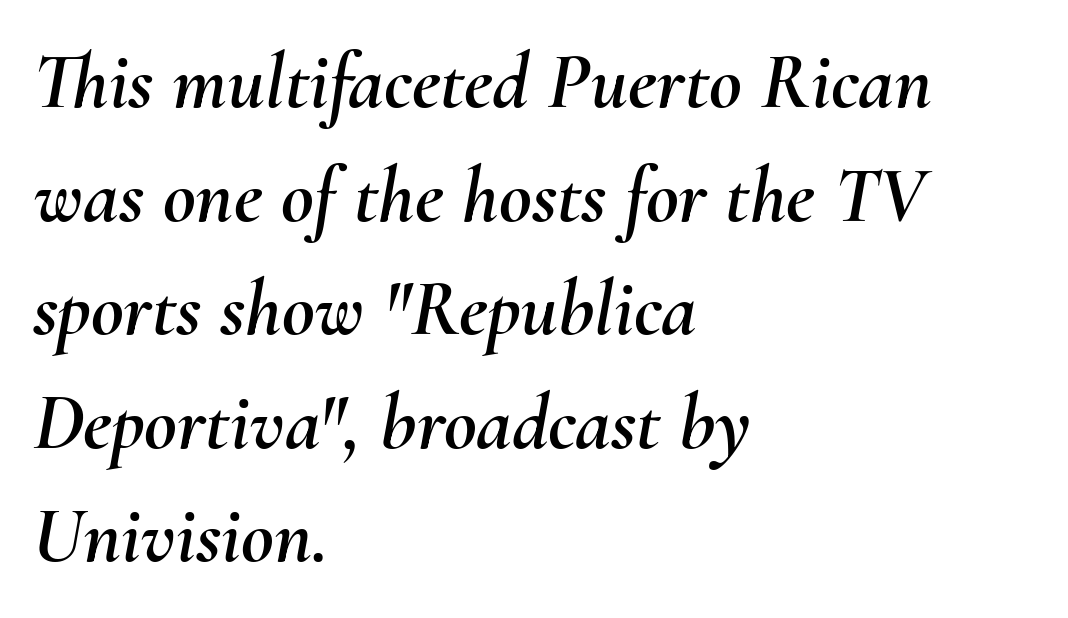
Q: Is the text italic (slanted)? A: Yes, it leans right by about 10 degrees.
Q: Is the text underlined? A: No.
Q: How is the paragraph aligned? A: Left-aligned.
Q: Is the spacing between letters normal or unusually wide? A: Normal.
Q: Is the spacing between lines tight, normal or loose? A: Normal.
Q: Width (condensed, normal, or wide)? A: Normal.
Q: Stroke contrast? A: Medium.
Q: x-height? A: Small.
Q: Monospaced? A: No.
